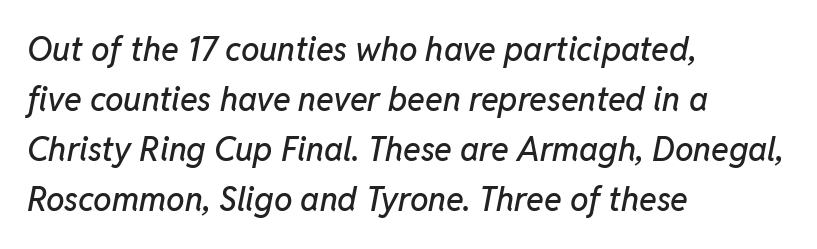
{"italic": "yes", "lean": "right", "slant_degrees": 11, "width": "normal", "stroke_contrast": "low", "x_height": "medium", "monospaced": "no", "underline": "no", "align": "left", "line_spacing": "normal", "line_spacing_ratio": 1.52, "letter_spacing": "normal", "letter_spacing_em": 0.0, "glyph_px": 33}
